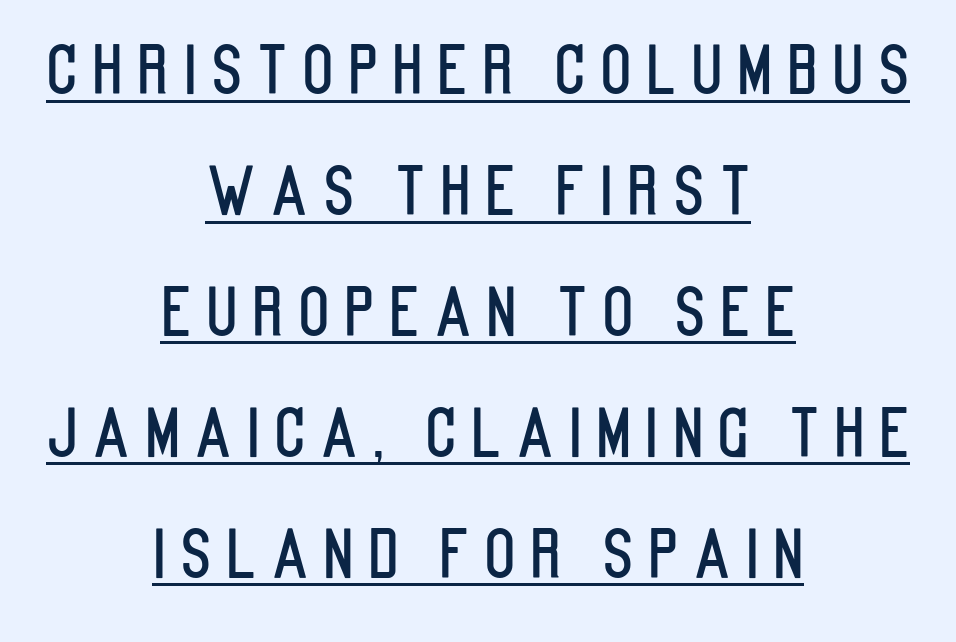
There is plenty of visible air inserted between adjacent glyphs. This sample has the flowing, uneven cadence of proportional lettering. The passage is arranged like a title page — every line centered. The specimen reads as upright at a glance. Observe the absence of serifs on each vertical stroke in this sample. Underlining? Definitely there.
